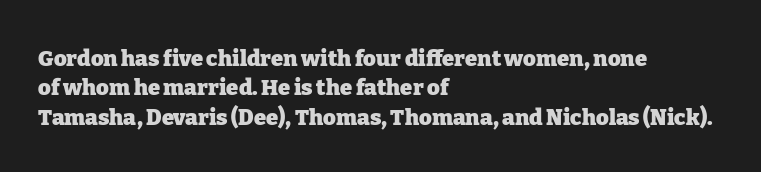
{"italic": "no", "bold": "yes", "underline": "no", "align": "left", "line_spacing": "normal", "line_spacing_ratio": 1.33, "letter_spacing": "normal", "letter_spacing_em": 0.0, "glyph_px": 22}
